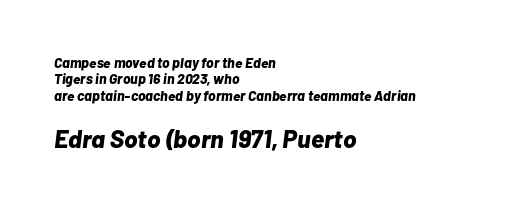
Is the lower block the larger one? Yes — the lower block carries the bigger type. Bare-footed words on every line. The typesetter chose a ragged-right arrangement here. Heft: maximum for text — a bold.
